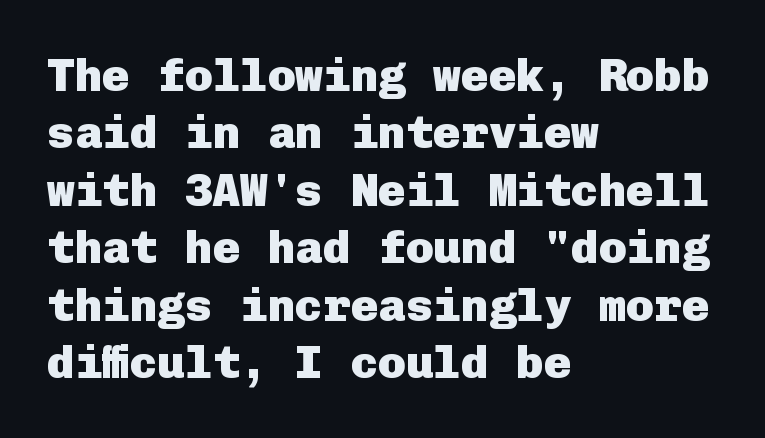
The rendering anchors every line to the left-hand side. If you measured baseline to baseline, you'd find a middling distance. Honestly, there is no underline to notice here at all. The font is running at its bold setting. The rendering shows plain stroke endings on the letterforms — a sans-serif design. Words appear dense and cohesive because spacing is normal.
